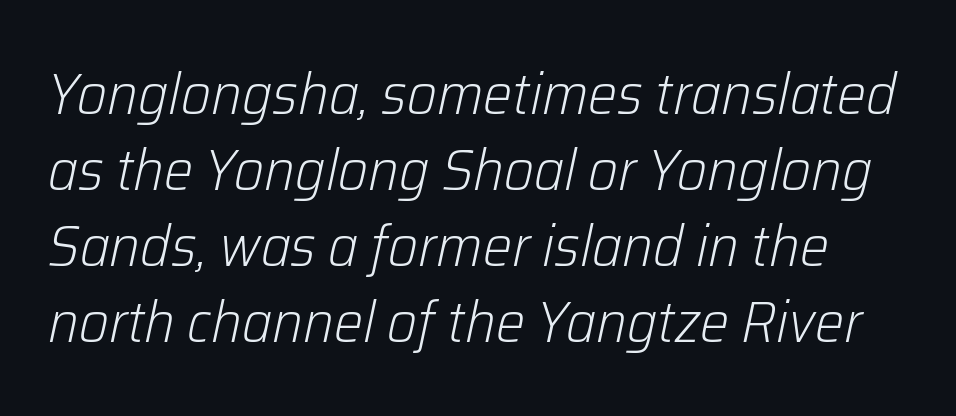
The image shows 58 px light type, italic (leaning right); set normal line spacing (1.31x), normal letter spacing, not underlined; low stroke contrast and a medium x-height.
